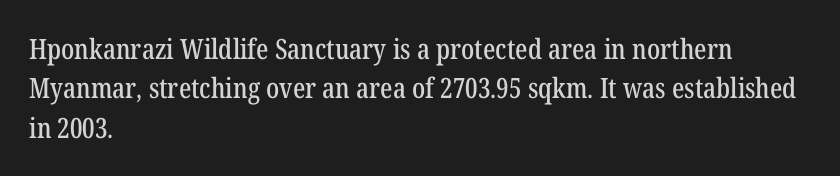
You can tell it's not italic because the verticals are truly vertical. Glance below the letters and you will spot only blank space. The rows are spaced the way most documents space them. The line texture is even and compact thanks to regular tracking. Reading down the block, your eye returns to a fixed left position each line.
